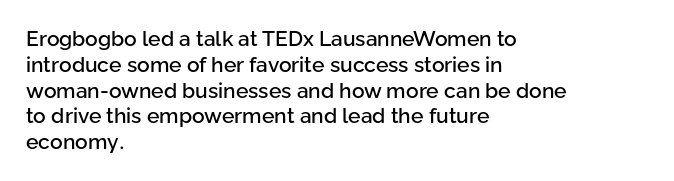
Underline: absent. This rendering uses left alignment, leaving the right contour irregular. A typesetter would mark this as roman, not italic. In terms of letterspacing, this is plain default setting.
